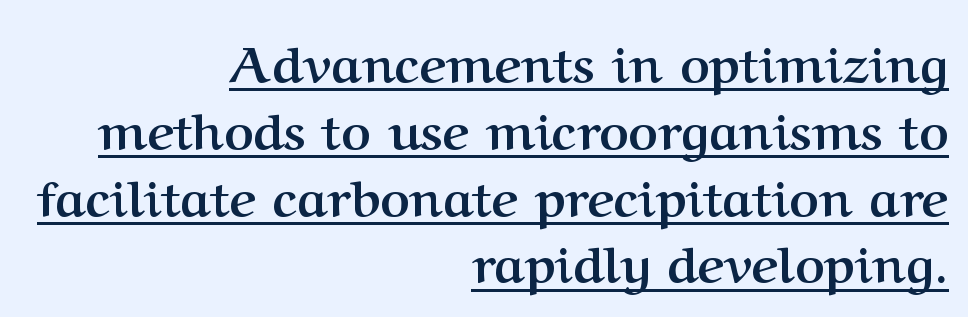
{"serif": "yes", "italic": "no", "bold": "yes", "weight": "semibold", "width": "normal", "stroke_contrast": "medium", "x_height": "medium", "monospaced": "no", "underline": "yes", "align": "right", "line_spacing": "normal", "line_spacing_ratio": 1.31, "letter_spacing": "normal", "letter_spacing_em": 0.0, "glyph_px": 51}
